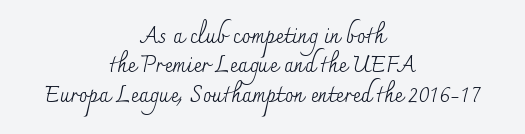
Q: Is the text bold? A: No.
Q: Is the text italic (slanted)? A: Yes.
Q: Is the text underlined? A: No.
Q: How is the paragraph aligned? A: Centered.
Q: Is the spacing between letters normal or unusually wide? A: Normal.
Q: Is the spacing between lines tight, normal or loose? A: Normal.
